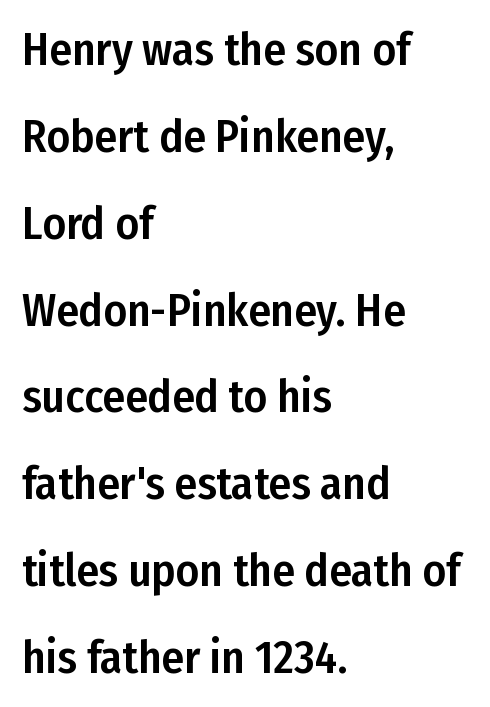
The foot of each line stays bare and open. No extra tracking has been applied to these lines. Regarding serifs, this sample does without them. Proportional: the letters do not fall into vertical columns.
